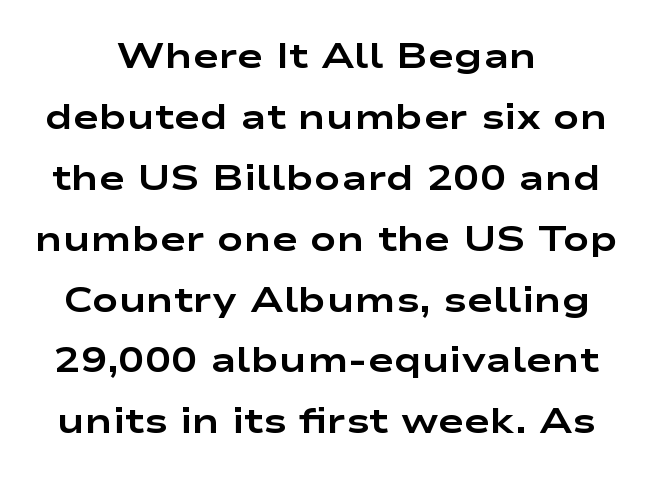
The image shows 35 px bold, wide sans-serif type, upright; set centered, line spacing 1.74x, normal letter spacing, not underlined; low stroke contrast and a medium x-height.
